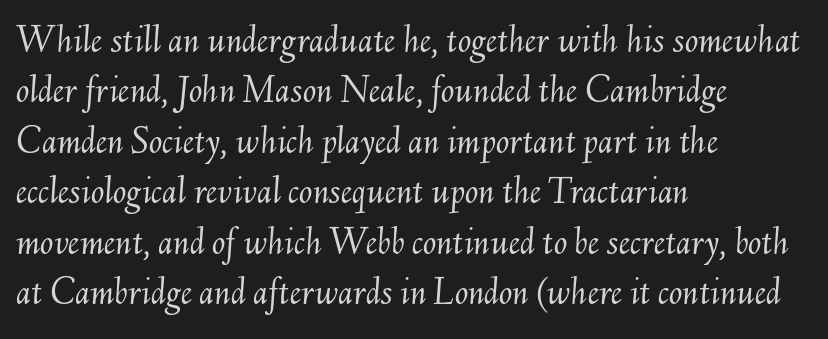
Q: Is the text bold? A: No.
Q: Is the text italic (slanted)? A: Yes, it leans right by about 6 degrees.
Q: Is the text underlined? A: No.
Q: How is the paragraph aligned? A: Left-aligned.
Q: Is the spacing between letters normal or unusually wide? A: Normal.
Q: Is the spacing between lines tight, normal or loose? A: Normal.
Q: Width (condensed, normal, or wide)? A: Normal.
Q: Stroke contrast? A: Medium.
Q: x-height? A: Small.
Q: Monospaced? A: No.
